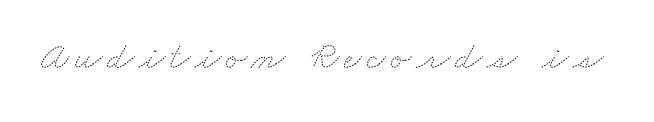
{"bold": "no", "weight": "thin", "width": "wide", "stroke_contrast": "medium", "x_height": "small", "monospaced": "no", "underline": "no", "glyph_px": 39}
